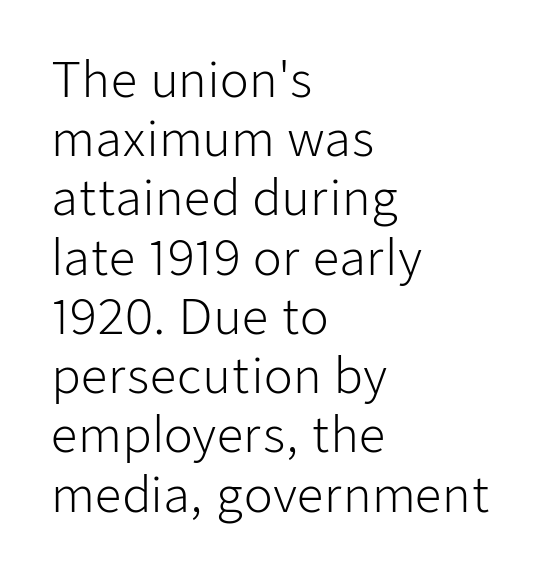
The letterforms sit at book weight or below. The letters advance in unequal steps, a hallmark of proportional type. Evenly set lines give the paragraph a standard silhouette. The type sits square on the baseline with zero lean. The type is set solid horizontally, with unmodified tracking. Font category for this specimen: sans-serif.
